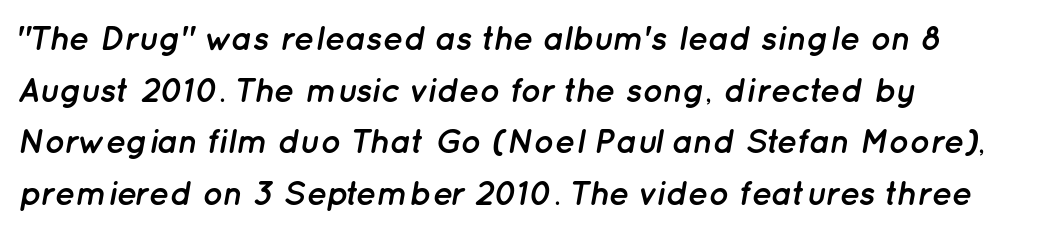
The image shows 34 px semibold type, italic (leaning right); set left-aligned, normal line spacing (1.52x), normal letter spacing, not underlined; low stroke contrast and a medium x-height.
